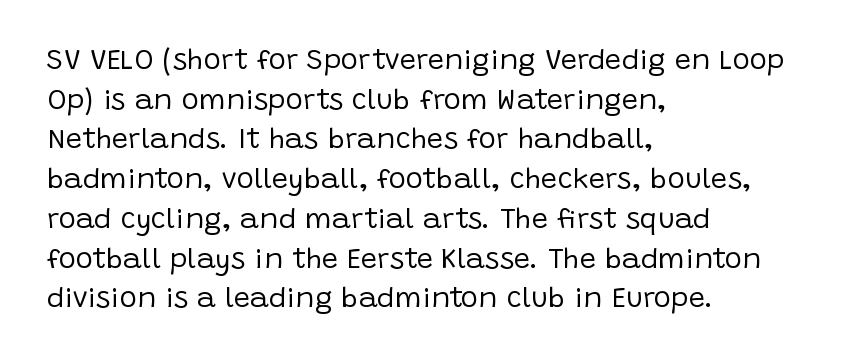
Q: Is the text bold? A: No.
Q: Is the text italic (slanted)? A: No, it is upright.
Q: Is the typeface a serif or a sans-serif typeface? A: Sans-serif.
Q: Is the text underlined? A: No.
Q: How is the paragraph aligned? A: Left-aligned.
Q: Is the spacing between letters normal or unusually wide? A: Normal.
Q: Is the spacing between lines tight, normal or loose? A: Normal.
Q: Width (condensed, normal, or wide)? A: Normal.
Q: Stroke contrast? A: Low.
Q: x-height? A: Large.
Q: Monospaced? A: No.
